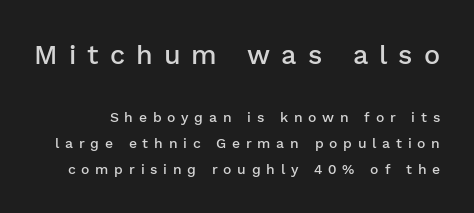
I'd describe the lettering as semibold — firm but not a full bold. Type without underlining. Every stem runs plumb, perpendicular to the baseline. In this sample the first text group is rendered at the bigger scale.
